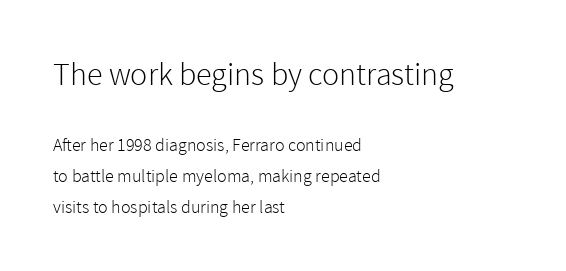
The image shows 32 px light sans-serif type, upright; set left-aligned, line spacing 1.71x, normal letter spacing, not underlined; the first (top) block is 1.78x larger; a medium x-height.
